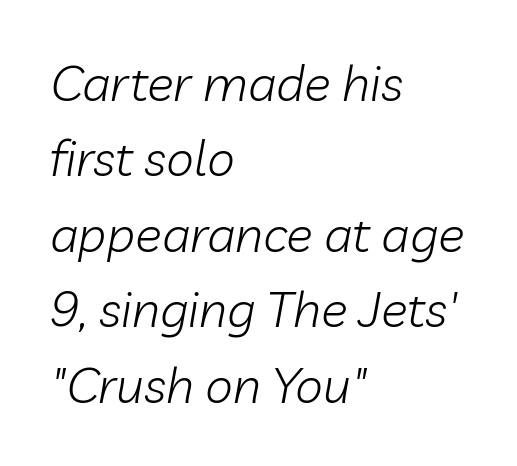
The image shows 50 px light type, italic (leaning right); set left-aligned, normal line spacing (1.51x), normal letter spacing, not underlined; low stroke contrast and a medium x-height.
